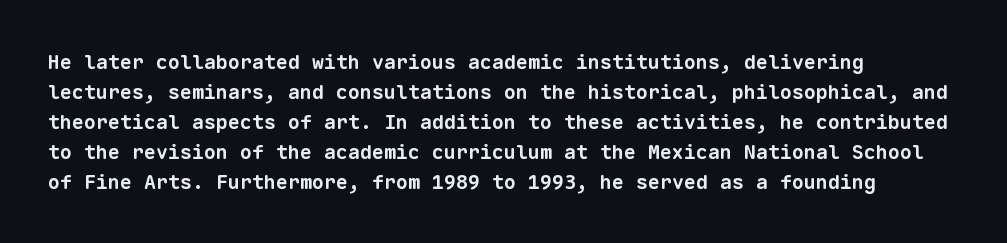
The image shows 20 px bold type; set left-aligned, normal line spacing (1.5x), normal letter spacing, not underlined.
